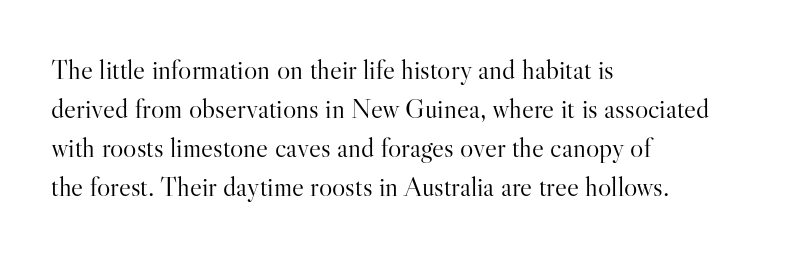
Students, note that the glyphs here touch the page at normal intervals. Stems here are at most as thick as an everyday book face. The lines in this sample share a left origin and differ only in where they stop. This is roman type, the default non-slanted kind. This sample has the flowing, uneven cadence of proportional lettering. Each letter's strokes conclude with small projecting serifs.
